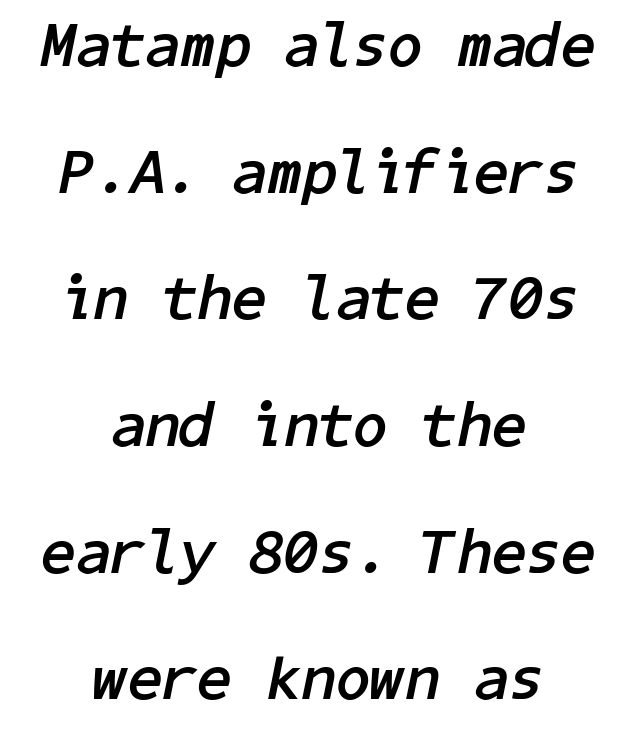
Observe the ordinary spacing: letters are neighbours, not strangers. The specimen omits any rule beneath the text block's lines. Each new line begins a long way beneath the previous one. The text block is weighted toward neither margin, spreading evenly from the middle.
